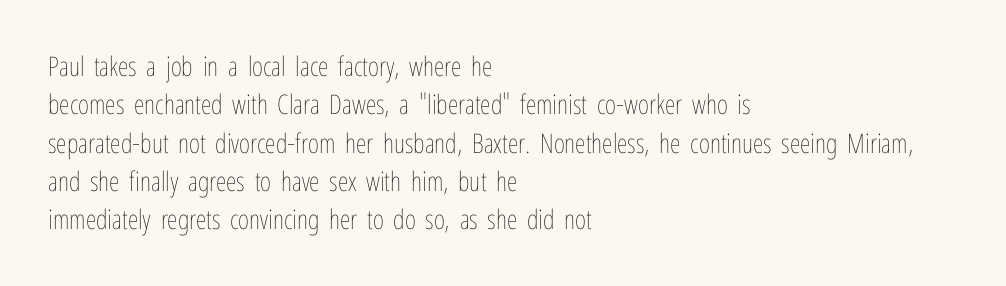
Q: Is the text bold? A: No.
Q: Is the text italic (slanted)? A: No, it is upright.
Q: Is the text underlined? A: No.
Q: How is the paragraph aligned? A: Left-aligned.
Q: Is the spacing between letters normal or unusually wide? A: Normal.
Q: Is the spacing between lines tight, normal or loose? A: Normal.
